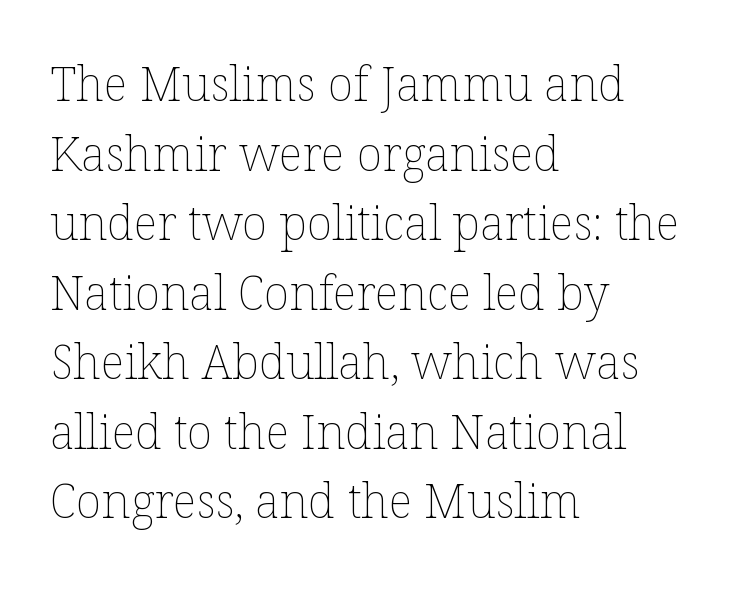
Here the designer chose a conventional face with non-uniform glyph widths. Rows of type keep a routine distance in the vertical direction. Weight: regular or lighter. Glyph-to-glyph distance matches everyday printed text. Notice how the passage keeps a crisp vertical edge on the left only.
